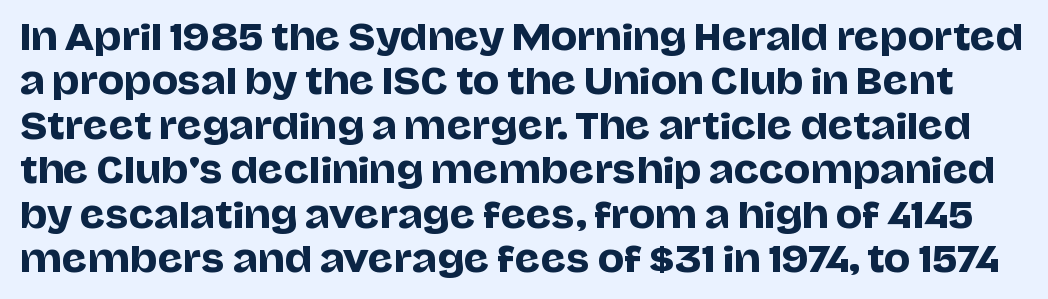
Ascenders rise straight up at ninety degrees. These lines are composed in type without serifs. The passage shown has conventional tracking throughout. Leading: standard. You could not count columns in this text — the font is proportionally spaced.
